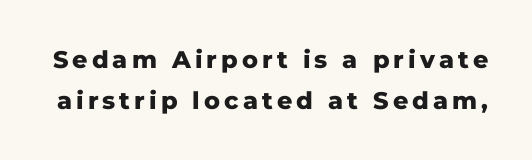
Q: Is the text bold? A: Yes.
Q: Is the text italic (slanted)? A: No, it is upright.
Q: Is the text underlined? A: No.
Q: Is the spacing between lines tight, normal or loose? A: Normal.
